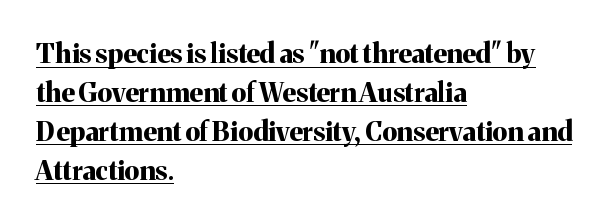
The letters stand straight up with perfectly vertical stems. The characters look thick and weighty, a clear bold. Rows of type keep a routine distance in the vertical direction. The face used here appears with an underline applied. Look at the tracking — it's just the regular setting, nothing added.
